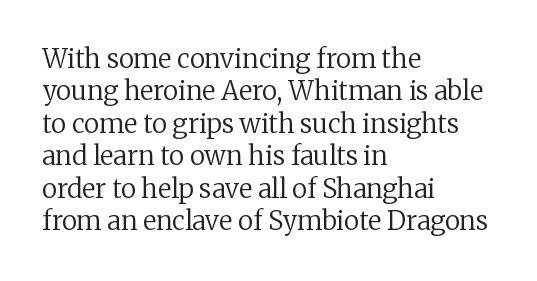
Q: Is the text bold? A: No.
Q: Is the text italic (slanted)? A: No, it is upright.
Q: Is the text underlined? A: No.
Q: How is the paragraph aligned? A: Left-aligned.
Q: Is the spacing between letters normal or unusually wide? A: Normal.
Q: Is the spacing between lines tight, normal or loose? A: Normal.
